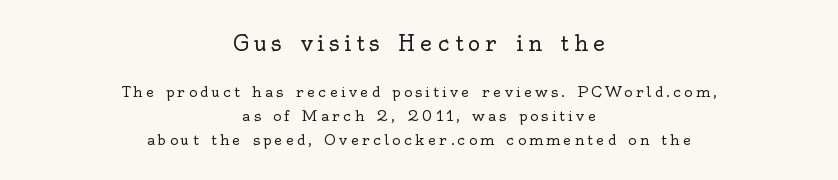
Q: Is the text bold? A: No.
Q: Is the text italic (slanted)? A: No, it is upright.
Q: Is the text underlined? A: No.
Q: How is the paragraph aligned? A: Centered.
Q: Is the spacing between letters normal or unusually wide? A: Unusually wide.
Q: Which block of text is set in a larger size, the first (top) or the second (bottom)? A: The first (top) one.
